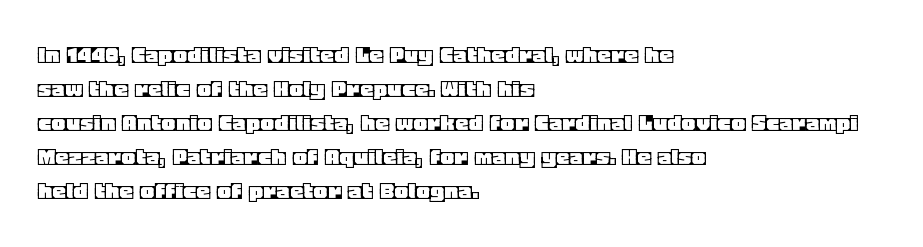
The image shows 27 px text type, upright; set left-aligned, normal line spacing (1.26x), normal letter spacing, not underlined.
